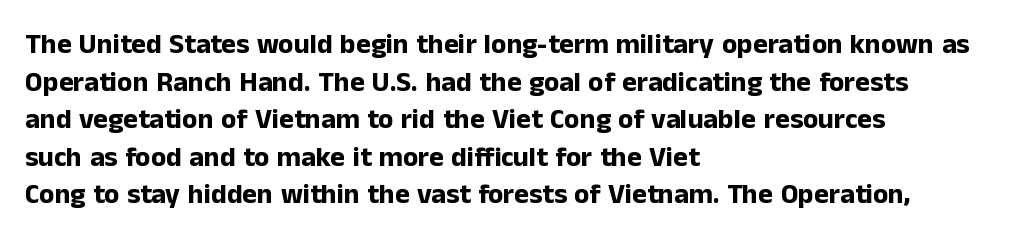
The foot of each line stays bare and open. The text was rendered using a sans face with plain stroke endings. The letters advance in unequal steps, a hallmark of proportional type. Casual observation: everything's shoved over to the left. Regarding leading, the lines here are spaced in the standard way. Nope, not italic — everything's standing straight.
